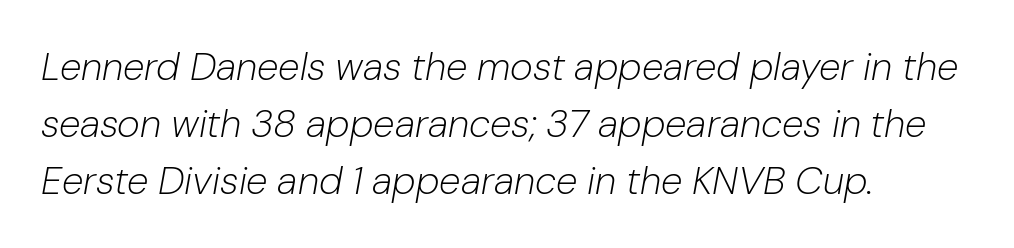
The letterforms sit shoulder to shoulder at normal distance. The face used here has a pronounced slope to its letters. This sample is left-justified, so line endings fall wherever the words run out. Bare-footed words on every line.
